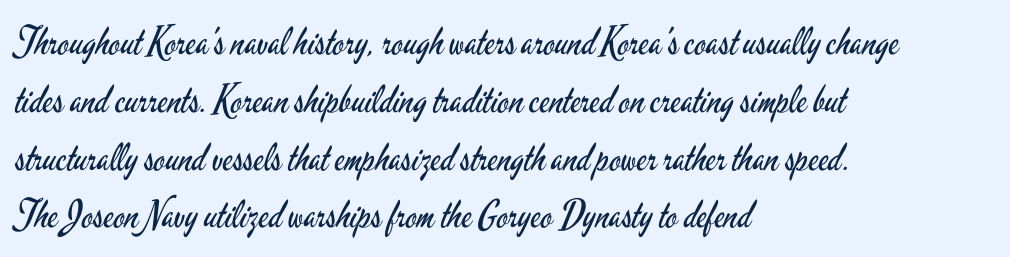
Summary of weight: not heavy and not bold. This is sans-serif lettering, the kind often seen on screens and signage. Line spacing here is normal. This sample has the flowing, uneven cadence of proportional lettering. Where is the straight margin? On the left.
